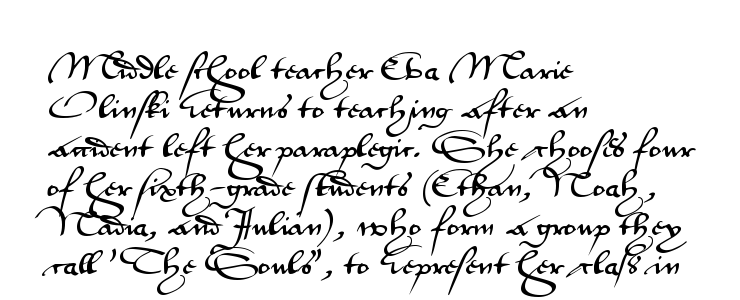
The image shows 26 px text type; set left-aligned, normal line spacing (1.5x), normal letter spacing, not underlined.
